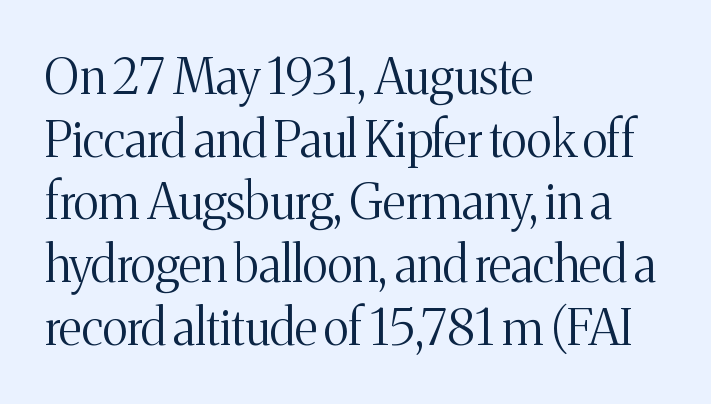
Type style note: has serifs. Default kerning and tracking; the words read as compact shapes. Letters have the restrained weight of plain body copy at most. Honestly, there is no underline to notice here at all. Every character sits straight up, as roman type does.
